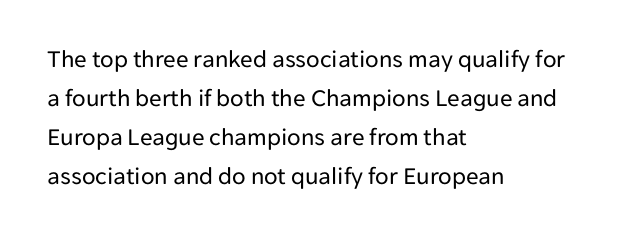
The space between consecutive lines is moderate. In terms of letterspacing, this is plain default setting. This rendering features lettering with no underline. Is the stroke heavy? The answer is a plain regular-or-lighter.
